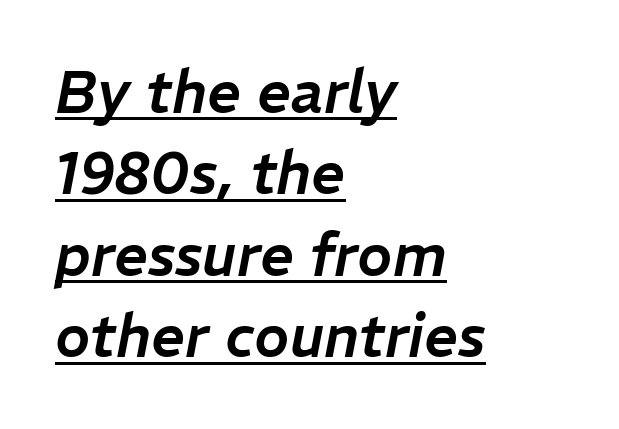
Q: Is the text italic (slanted)? A: Yes, it leans right by about 11 degrees.
Q: Is the text underlined? A: Yes.
Q: How is the paragraph aligned? A: Left-aligned.
Q: Is the spacing between letters normal or unusually wide? A: Normal.
Q: Is the spacing between lines tight, normal or loose? A: Normal.
Q: Width (condensed, normal, or wide)? A: Normal.
Q: Stroke contrast? A: Low.
Q: x-height? A: Medium.
Q: Monospaced? A: No.
